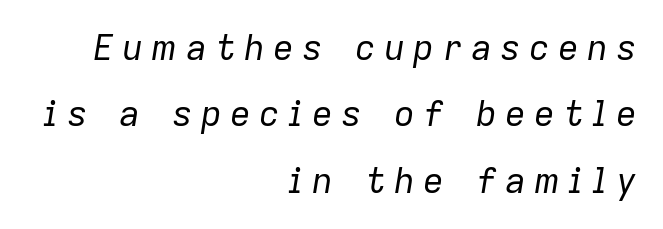
{"italic": "yes", "lean": "right", "slant_degrees": 9, "bold": "no", "weight": "regular", "width": "normal", "stroke_contrast": "low", "x_height": "medium", "monospaced": "no", "underline": "no", "align": "right", "line_spacing": "loose", "line_spacing_ratio": 1.9, "letter_spacing": "wide", "letter_spacing_em": 0.23, "glyph_px": 35}
